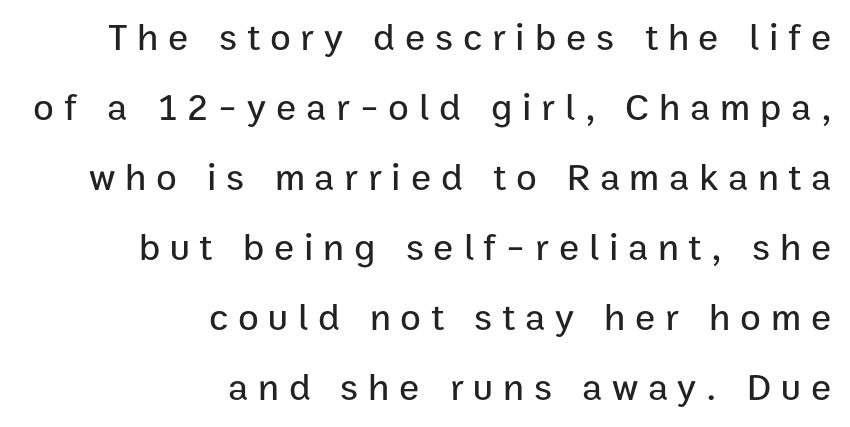
Letterform terminals end flat and unadorned throughout the passage. The setting favours the right margin, as signatures and pull-quotes sometimes do. The letters advance in unequal steps, a hallmark of proportional type. Students, note that the glyphs here are deliberately spaced far apart. Unlike italic type, these characters show no tilt at all.
